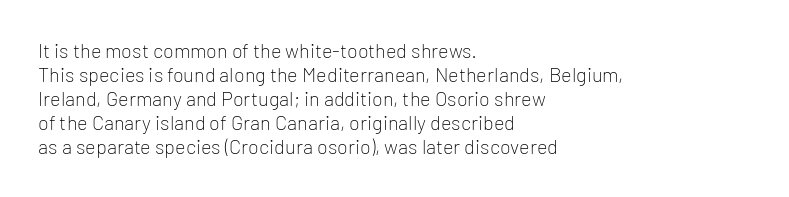
Descenders are the only things crossing below the line. Letters have the restrained weight of plain body copy at most. Where is the straight margin? On the left. Between one letter and the next there's only the usual sliver of space.
